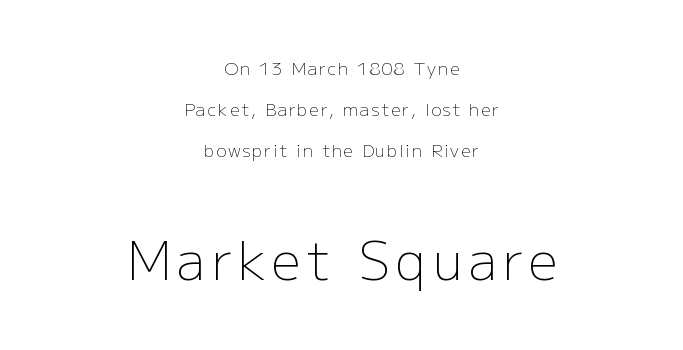
Reading down the block, each line starts at a different indent, mirrored at its end. A clean baseline with only descenders dipping below it. The face used here is a sans, in the tradition of grotesques and geometrics. The letters stand upright; this is a roman face.
